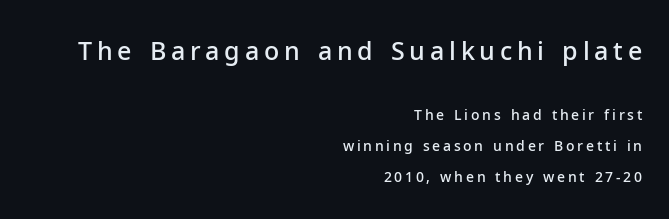
{"italic": "no", "bold": "semi", "underline": "no", "align": "right", "line_spacing": "loose", "line_spacing_ratio": 2.21, "larger_block": "first", "size_ratio": 1.79, "glyph_px": 25}
